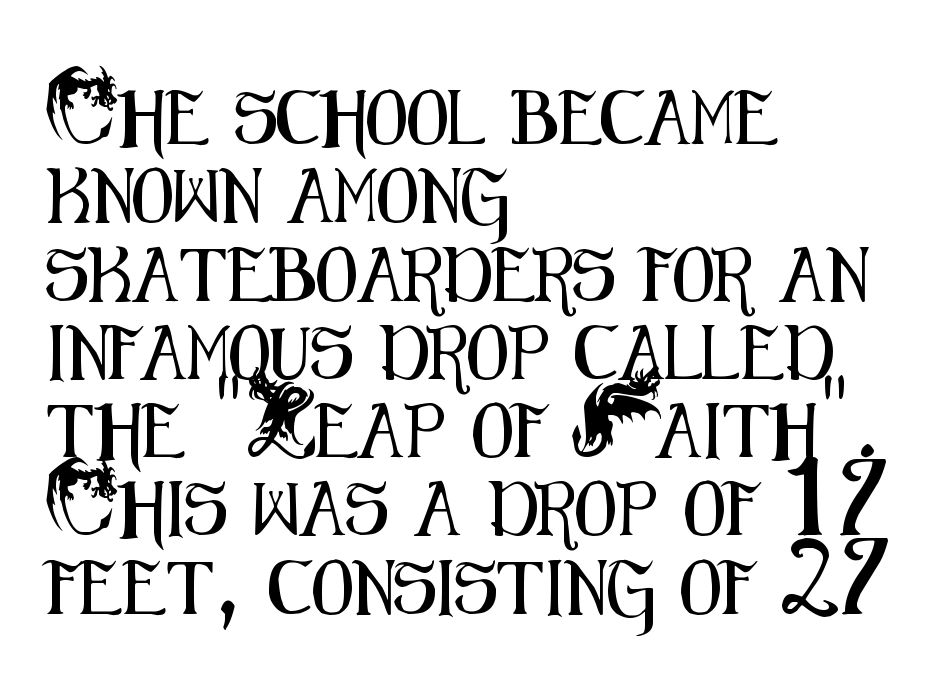
{"serif": "no", "italic": "no", "width": "condensed", "stroke_contrast": "medium", "x_height": "small", "monospaced": "no", "underline": "no", "align": "left", "line_spacing": "normal", "line_spacing_ratio": 1.45, "letter_spacing": "normal", "letter_spacing_em": 0.0, "glyph_px": 54}
